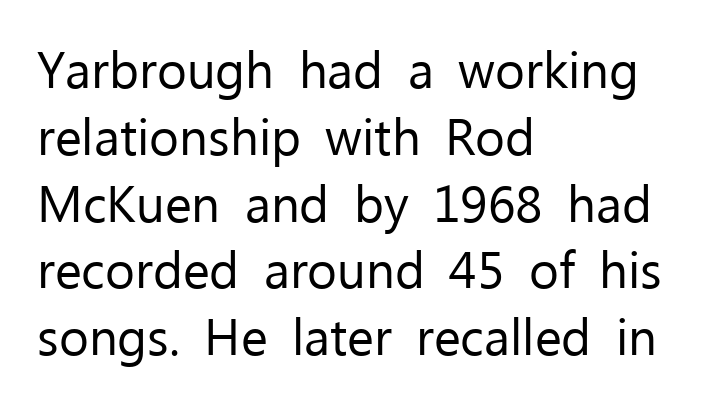
{"serif": "no", "italic": "no", "bold": "no", "weight": "regular", "width": "normal", "stroke_contrast": "low", "x_height": "medium", "monospaced": "no", "underline": "no", "align": "left", "line_spacing": "normal", "line_spacing_ratio": 1.31, "letter_spacing": "normal", "letter_spacing_em": 0.0, "glyph_px": 51}
